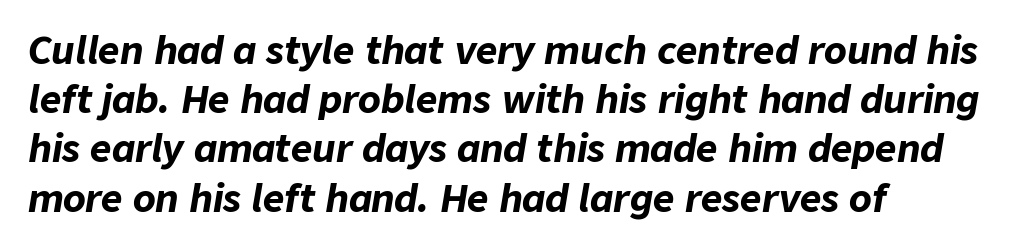
{"italic": "yes", "lean": "right", "slant_degrees": 9, "bold": "yes", "weight": "bold", "width": "normal", "stroke_contrast": "low", "x_height": "medium", "monospaced": "no", "underline": "no", "align": "left", "line_spacing": "normal", "line_spacing_ratio": 1.33, "letter_spacing": "normal", "letter_spacing_em": 0.0, "glyph_px": 37}
